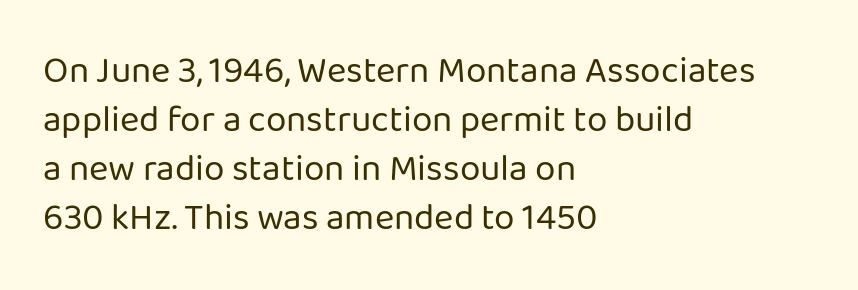
The image shows 37 px regular-weight sans-serif type, upright; set left-aligned, normal line spacing (1.32x), normal letter spacing, not underlined; low stroke contrast and a medium x-height.
